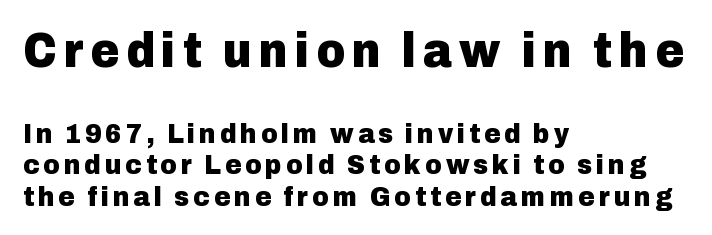
Unmarked baselines from the first word to the last. One glance says dense: line gaps are narrower than usual. The more generous point size was reserved for the upper chunk. Nope, no serifs anywhere on these letters. The typesetting leans heavy: a genuine bold.
